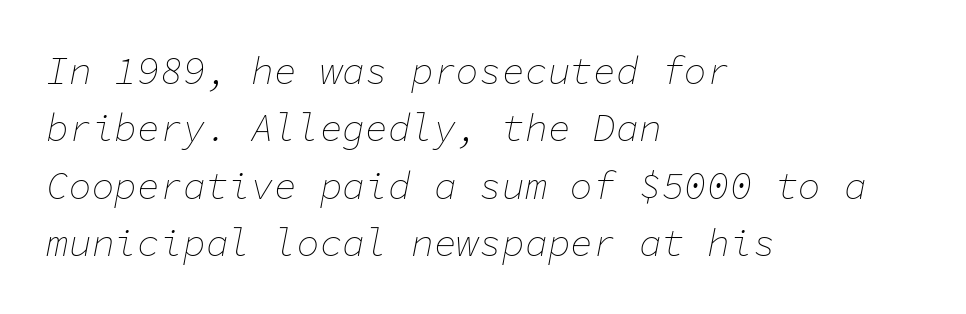
{"italic": "yes", "lean": "right", "slant_degrees": 11, "bold": "no", "weight": "thin", "width": "normal", "stroke_contrast": "low", "x_height": "medium", "monospaced": "yes", "underline": "no", "align": "left", "line_spacing": "normal", "line_spacing_ratio": 1.51, "letter_spacing": "normal", "letter_spacing_em": 0.0, "glyph_px": 38}
